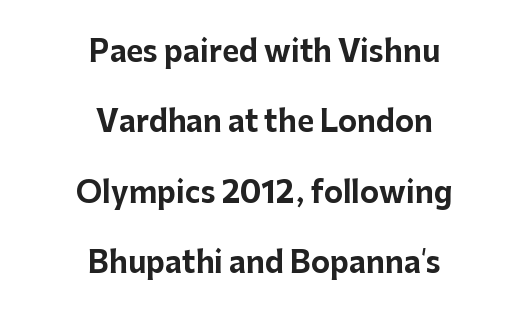
Q: Is the text bold? A: Yes.
Q: Is the text italic (slanted)? A: No, it is upright.
Q: Is the typeface a serif or a sans-serif typeface? A: Sans-serif.
Q: Is the text underlined? A: No.
Q: How is the paragraph aligned? A: Centered.
Q: Is the spacing between letters normal or unusually wide? A: Normal.
Q: Is the spacing between lines tight, normal or loose? A: Loose.
Q: Width (condensed, normal, or wide)? A: Normal.
Q: Stroke contrast? A: Low.
Q: x-height? A: Medium.
Q: Monospaced? A: No.
